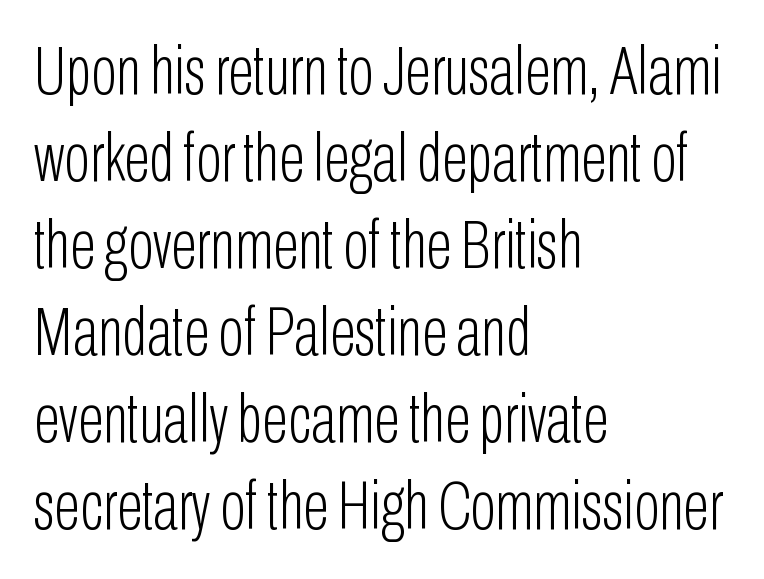
This is sans-serif lettering, the kind often seen on screens and signage. Tracking value appears to be zero — textbook default spacing. The lines in this sample share a left origin and differ only in where they stop. Spacing verdict: proportional, widths tailored to each character. It's the straight-up-and-down kind of type. The rendering uses a moderate line-height, typical for paragraphs.
